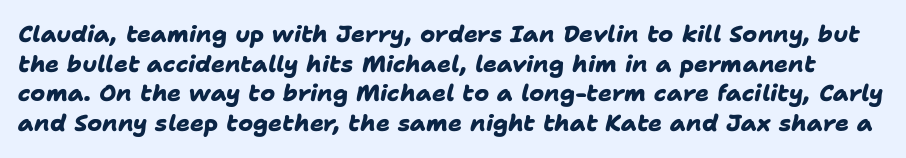
Q: Is the text bold? A: Yes.
Q: Is the text underlined? A: No.
Q: Is the spacing between letters normal or unusually wide? A: Normal.
Q: Is the spacing between lines tight, normal or loose? A: Normal.
